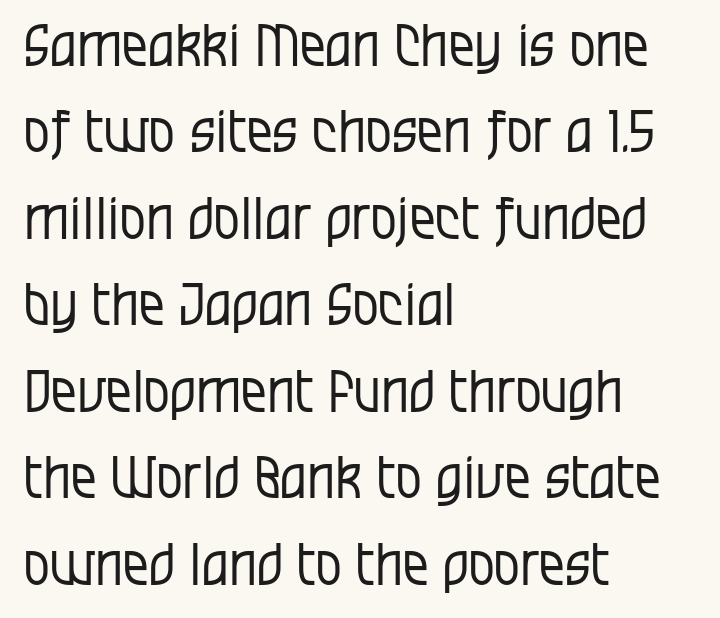
Q: Is the text bold? A: No.
Q: Is the text italic (slanted)? A: No, it is upright.
Q: Is the typeface a serif or a sans-serif typeface? A: Sans-serif.
Q: Is the text underlined? A: No.
Q: How is the paragraph aligned? A: Left-aligned.
Q: Is the spacing between letters normal or unusually wide? A: Normal.
Q: Is the spacing between lines tight, normal or loose? A: Normal.
Q: Width (condensed, normal, or wide)? A: Condensed.
Q: Stroke contrast? A: Low.
Q: x-height? A: Large.
Q: Monospaced? A: No.
